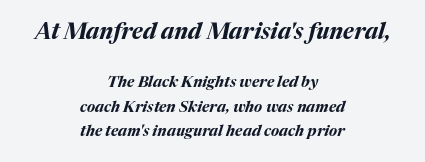
Q: Is the text bold? A: Yes.
Q: Is the text italic (slanted)? A: Yes, it leans right by about 17 degrees.
Q: Is the text underlined? A: No.
Q: How is the paragraph aligned? A: Centered.
Q: Is the spacing between letters normal or unusually wide? A: Normal.
Q: Is the spacing between lines tight, normal or loose? A: Normal.
Q: Which block of text is set in a larger size, the first (top) or the second (bottom)? A: The first (top) one.
